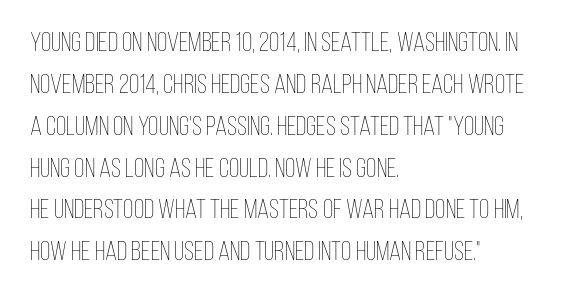
Anything drawn beneath the words? Only blank space. Each word holds together tightly as a unit, with standard inter-letter gaps. Each stroke keeps to a modest, everyday thickness or less. Normally led — the rows are evenly, conventionally spaced. In CSS terms this would be text-align: left. Does the lettering tilt? It doesn't — this is upright.
